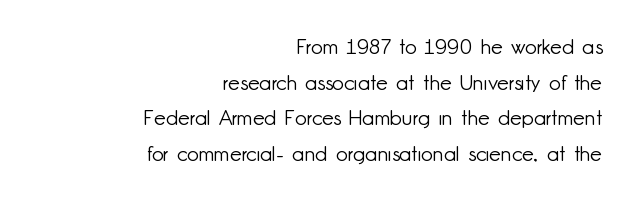
Q: Is the text bold? A: No.
Q: Is the text italic (slanted)? A: No, it is upright.
Q: Is the text underlined? A: No.
Q: How is the paragraph aligned? A: Right-aligned.
Q: Is the spacing between letters normal or unusually wide? A: Normal.
Q: Is the spacing between lines tight, normal or loose? A: Normal.
